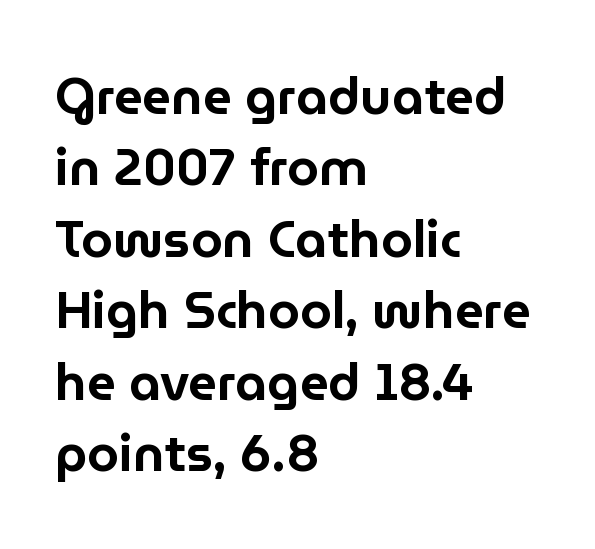
{"serif": "no", "italic": "no", "width": "normal", "stroke_contrast": "low", "x_height": "medium", "monospaced": "no", "underline": "no", "align": "left", "line_spacing": "normal", "line_spacing_ratio": 1.4, "letter_spacing": "normal", "letter_spacing_em": 0.0, "glyph_px": 51}
